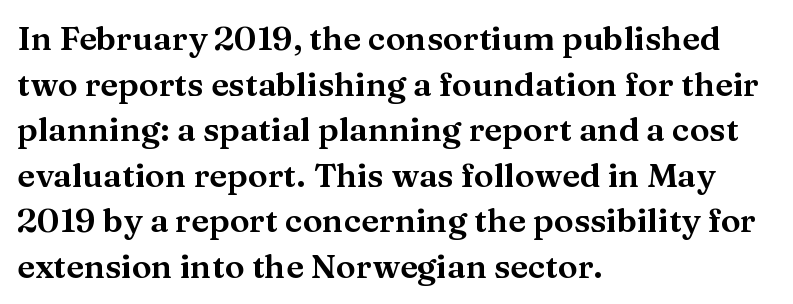
{"serif": "yes", "italic": "no", "width": "wide", "stroke_contrast": "medium", "x_height": "medium", "monospaced": "no", "underline": "no", "align": "left", "line_spacing": "normal", "line_spacing_ratio": 1.38, "letter_spacing": "normal", "letter_spacing_em": 0.0, "glyph_px": 33}
